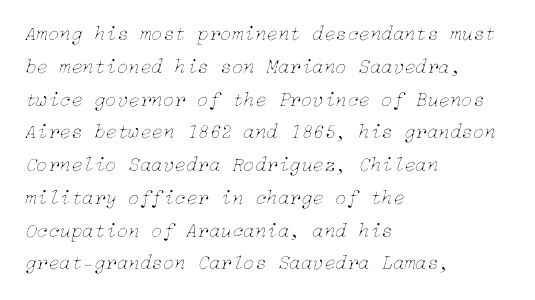
The image shows 21 px text type, italic (leaning right); set left-aligned, normal line spacing (1.56x), normal letter spacing, not underlined.
